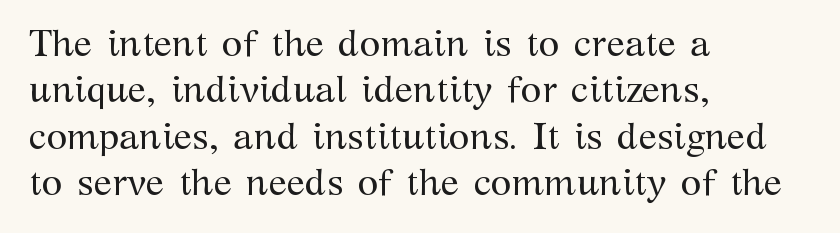
The image shows 38 px regular-weight serif type, upright; set left-aligned, line spacing 1.22x, normal letter spacing, not underlined; medium stroke contrast and a medium x-height.
